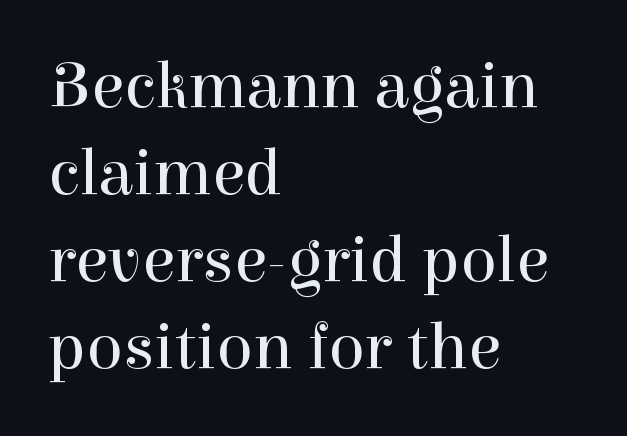
Font category for this specimen: serif. Is the block centered? No — it sits flush against the left margin. Letter spacing: default. Summary of vertical rhythm: regular, with standard interline spacing. The typeface has the unassuming heft of standard copy or less.
